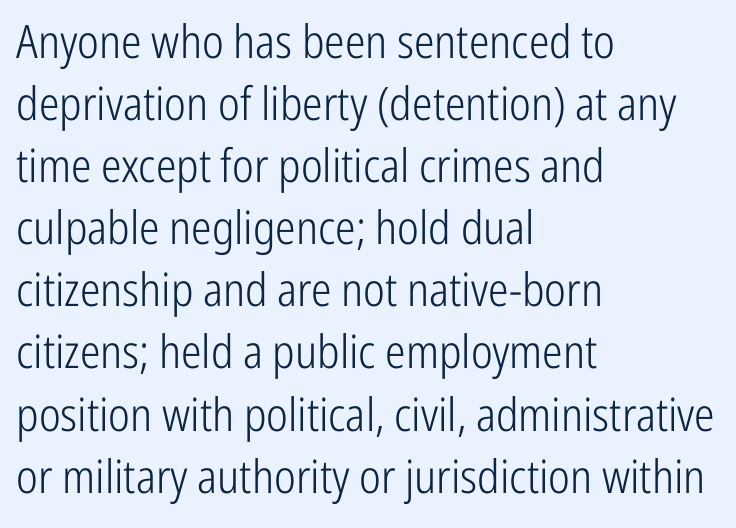
The image shows 46 px light, condensed sans-serif type, upright; set left-aligned, normal line spacing (1.35x), normal letter spacing, not underlined; low stroke contrast and a medium x-height.
